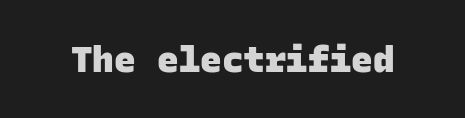
Q: Is the text bold? A: Yes.
Q: Is the typeface a serif or a sans-serif typeface? A: Sans-serif.
Q: Is the text underlined? A: No.
Q: Is the spacing between letters normal or unusually wide? A: Normal.
Q: Width (condensed, normal, or wide)? A: Normal.
Q: Stroke contrast? A: Low.
Q: x-height? A: Large.
Q: Monospaced? A: Yes.
